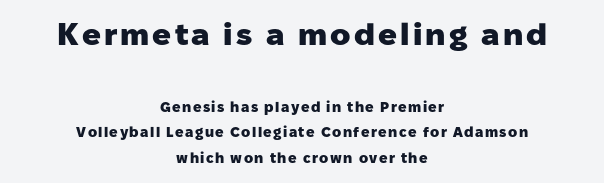
The specimen omits any rule beneath the text block's lines. The lines are quadded center. Reading top to bottom, the characters get smaller at the block break. Does the weight exceed regular? Yes, all the way to bold.
